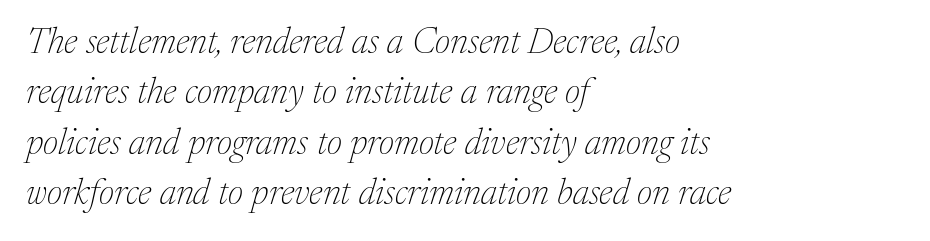
{"serif": "yes", "italic": "yes", "lean": "right", "slant_degrees": 17, "bold": "no", "weight": "thin", "width": "normal", "stroke_contrast": "medium", "x_height": "medium", "monospaced": "no", "underline": "no", "align": "left", "line_spacing": "normal", "line_spacing_ratio": 1.4, "letter_spacing": "normal", "letter_spacing_em": 0.0, "glyph_px": 36}
